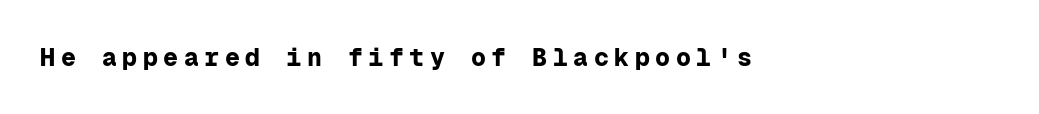
Caption: expanded tracking, letters set apart. In CSS terms this would be text-align: left. The lettering stays uniformly vertical, giving the passage a roman look. Descenders are the only things crossing below the line.
